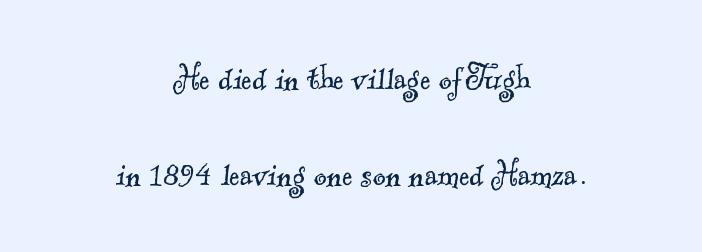
Counters stay open thanks to moderate or lighter strokes. Is there much room between lines? Yes — plenty of vertical air separates them. The designer went with a serif here, giving each stem small feet. The baseline area is clear. The compositor balanced each line on the midline.
